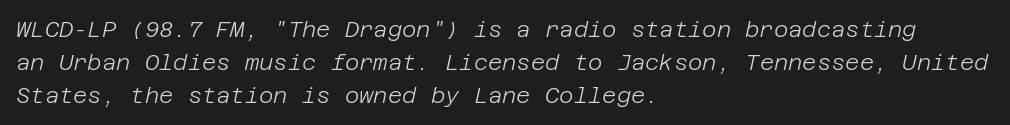
{"italic": "yes", "lean": "right", "slant_degrees": 12, "bold": "no", "underline": "no", "align": "left", "line_spacing": "normal", "line_spacing_ratio": 1.49, "letter_spacing": "normal", "letter_spacing_em": 0.0, "glyph_px": 22}
